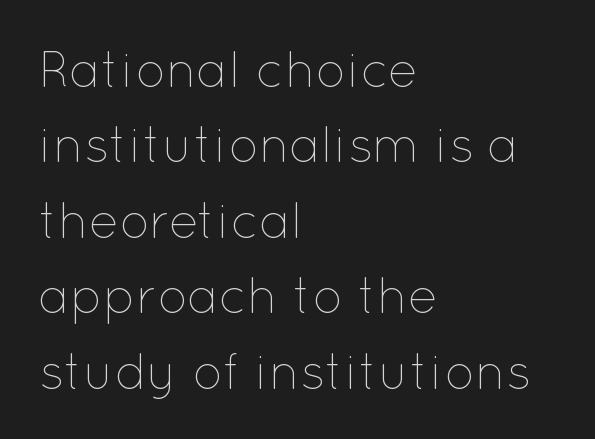
{"italic": "no", "bold": "no", "weight": "thin", "width": "normal", "stroke_contrast": "low", "x_height": "medium", "monospaced": "no", "underline": "no", "align": "left", "line_spacing": "normal", "line_spacing_ratio": 1.51, "letter_spacing": "normal", "letter_spacing_em": 0.0, "glyph_px": 50}
